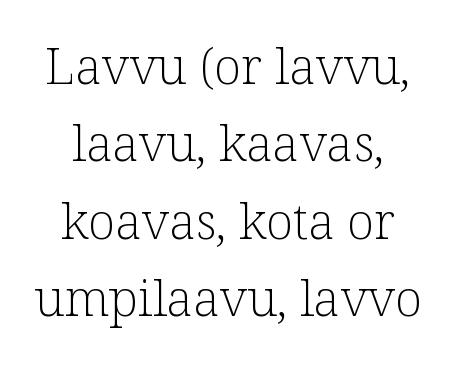
The axis of the letterforms is exactly vertical. This is not heavy type; no bold has been used. Successive baselines arrive at the customary interval. Do the characters align in a grid? No, the font is proportional. The letters carry serifs — small finishing strokes at the ends of their stems. Anything drawn beneath the words? Only blank space.
